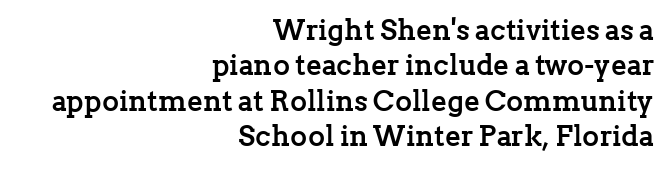
{"serif": "yes", "italic": "no", "bold": "yes", "weight": "semibold", "width": "normal", "stroke_contrast": "low", "x_height": "medium", "monospaced": "no", "underline": "no", "align": "right", "line_spacing_ratio": 1.22, "letter_spacing": "normal", "letter_spacing_em": 0.0, "glyph_px": 29}
